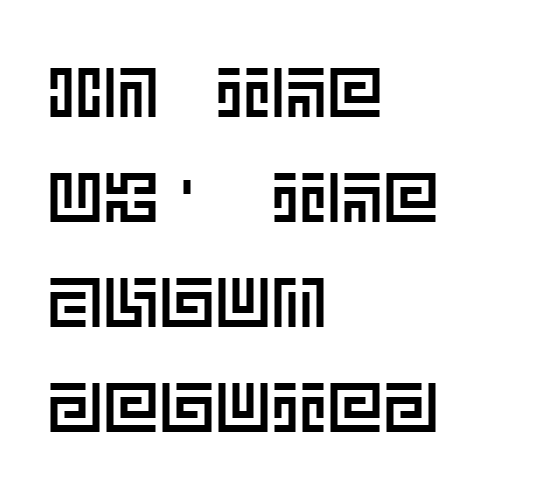
{"italic": "no", "width": "normal", "x_height": "large", "underline": "no", "align": "left", "line_spacing": "normal", "line_spacing_ratio": 1.5, "letter_spacing": "normal", "letter_spacing_em": 0.0, "glyph_px": 70}
